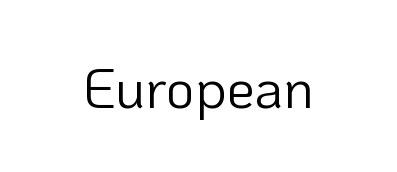
Q: Is the text bold? A: No.
Q: Is the text italic (slanted)? A: No, it is upright.
Q: Is the typeface a serif or a sans-serif typeface? A: Sans-serif.
Q: Is the text underlined? A: No.
Q: Is the spacing between letters normal or unusually wide? A: Normal.
Q: Width (condensed, normal, or wide)? A: Normal.
Q: Stroke contrast? A: Low.
Q: x-height? A: Medium.
Q: Monospaced? A: No.
